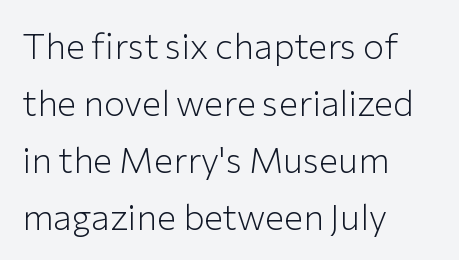
Q: Is the text bold? A: No.
Q: Is the text italic (slanted)? A: No, it is upright.
Q: Is the typeface a serif or a sans-serif typeface? A: Sans-serif.
Q: Is the text underlined? A: No.
Q: How is the paragraph aligned? A: Left-aligned.
Q: Is the spacing between letters normal or unusually wide? A: Normal.
Q: Is the spacing between lines tight, normal or loose? A: Normal.
Q: Width (condensed, normal, or wide)? A: Normal.
Q: Stroke contrast? A: Low.
Q: x-height? A: Medium.
Q: Monospaced? A: No.
